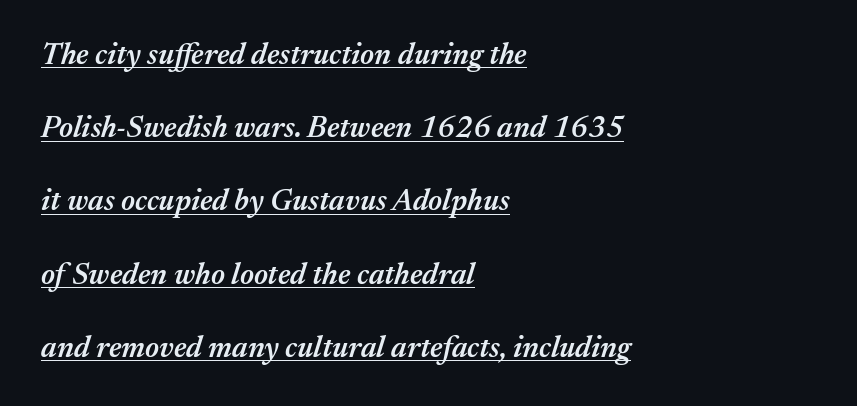
The image shows 30 px semibold type, italic (leaning right); set left-aligned, loose line spacing (2.44x), normal letter spacing, underlined; medium stroke contrast and a medium x-height.
